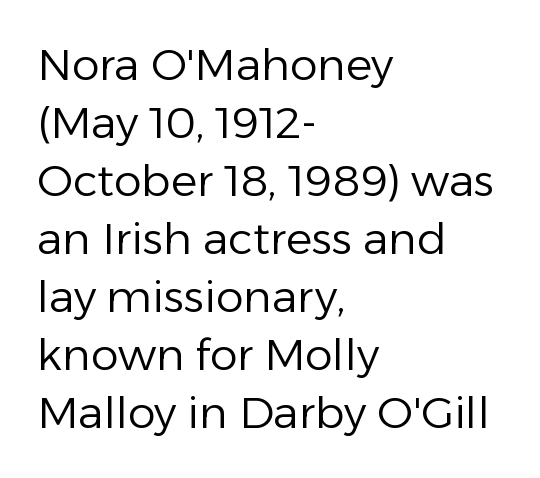
The image shows 44 px regular-weight sans-serif type, upright; set left-aligned, normal line spacing (1.32x), normal letter spacing, not underlined; low stroke contrast and a medium x-height.
